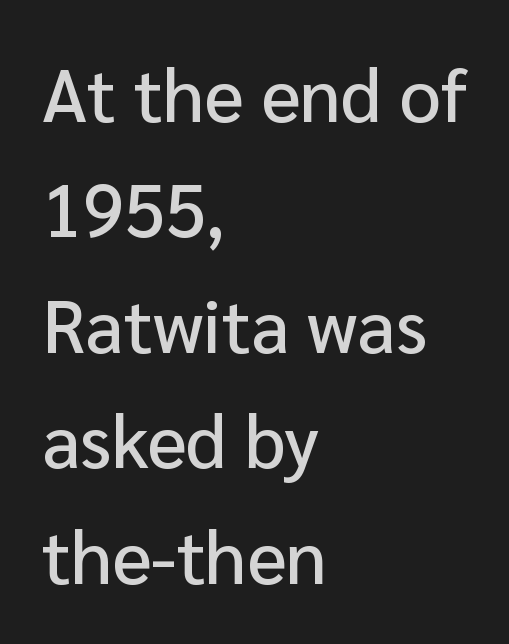
The image shows 74 px sans-serif type, upright; set left-aligned, normal line spacing (1.56x), normal letter spacing, not underlined; low stroke contrast and a medium x-height.
